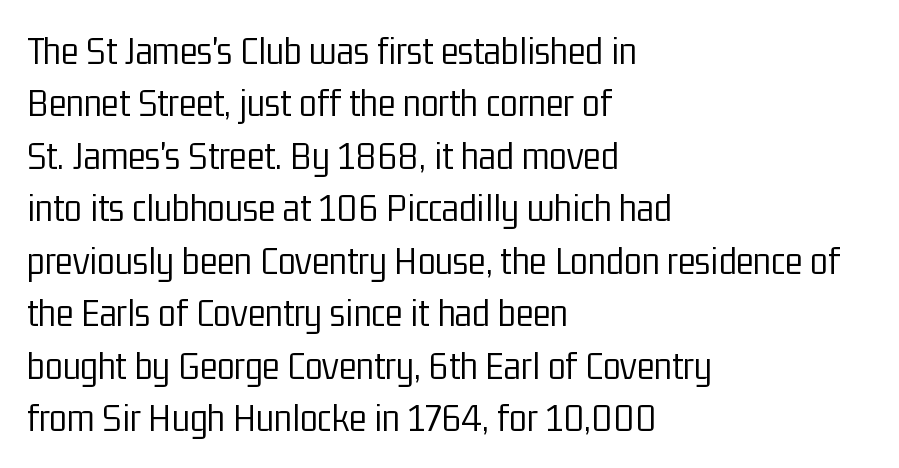
Q: Is the text bold? A: No.
Q: Is the text italic (slanted)? A: No, it is upright.
Q: Is the typeface a serif or a sans-serif typeface? A: Sans-serif.
Q: Is the text underlined? A: No.
Q: How is the paragraph aligned? A: Left-aligned.
Q: Is the spacing between letters normal or unusually wide? A: Normal.
Q: Is the spacing between lines tight, normal or loose? A: Normal.
Q: Width (condensed, normal, or wide)? A: Condensed.
Q: Stroke contrast? A: Low.
Q: x-height? A: Medium.
Q: Monospaced? A: No.
